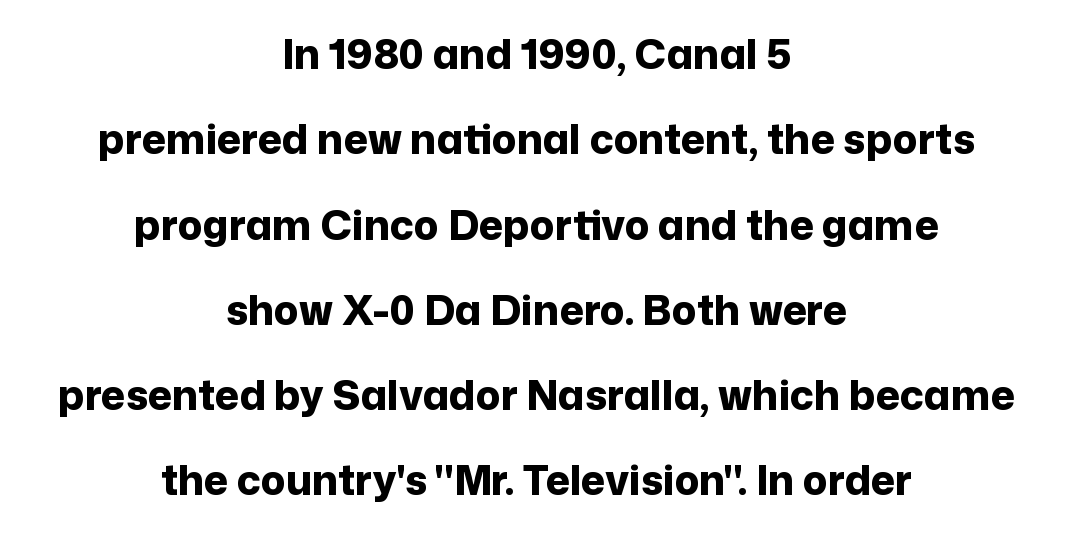
The image shows 41 px bold sans-serif type, upright; set centered, loose line spacing (2.08x), normal letter spacing, not underlined; low stroke contrast and a medium x-height.
